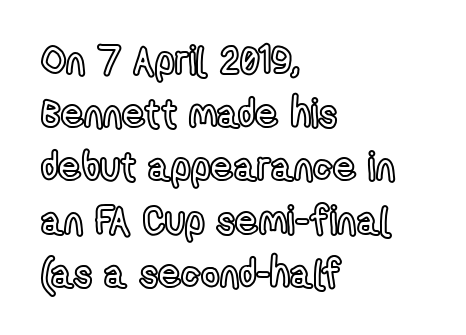
The image shows 40 px condensed type, upright; set left-aligned, normal line spacing (1.33x), normal letter spacing, not underlined; a medium x-height.
